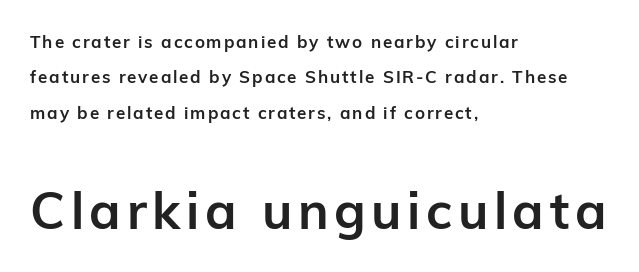
The image shows 51 px semibold sans-serif type, upright; set left-aligned, loose line spacing (2.08x), not underlined; the second (bottom) block is 3.0x larger; low stroke contrast and a medium x-height.
